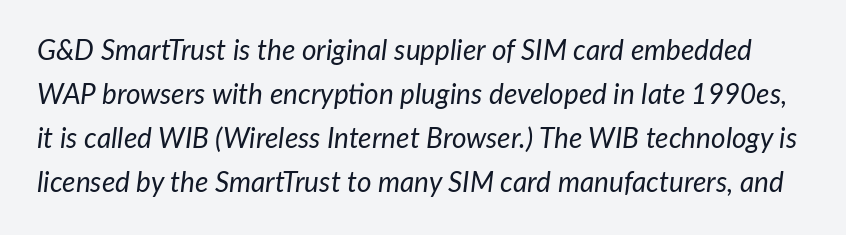
No letter is thick-stroked: the sample isn't bold. The line texture is even and compact thanks to regular tracking. Leading matches the norm, producing a regular column. The baseline area is clear.
